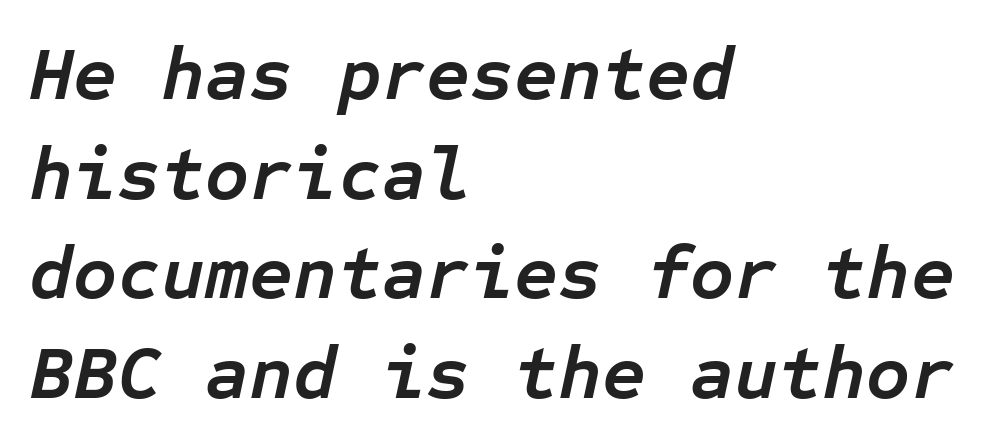
The image shows 76 px semibold type, italic (leaning right), monospaced; set left-aligned, normal line spacing (1.31x), normal letter spacing, not underlined; low stroke contrast and a medium x-height.
